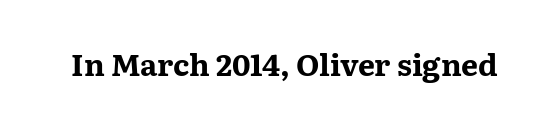
The image shows 30 px bold, wide serif type, upright; set normal letter spacing, not underlined; medium stroke contrast and a medium x-height.
